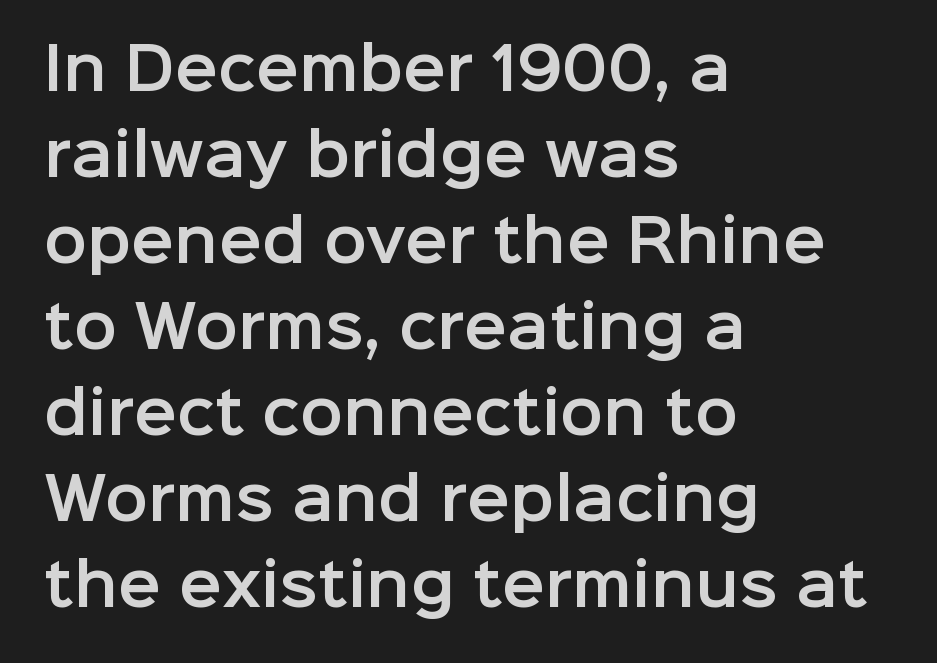
The image shows 57 px sans-serif type, upright; set left-aligned, normal line spacing (1.51x), normal letter spacing, not underlined; low stroke contrast and a medium x-height.
